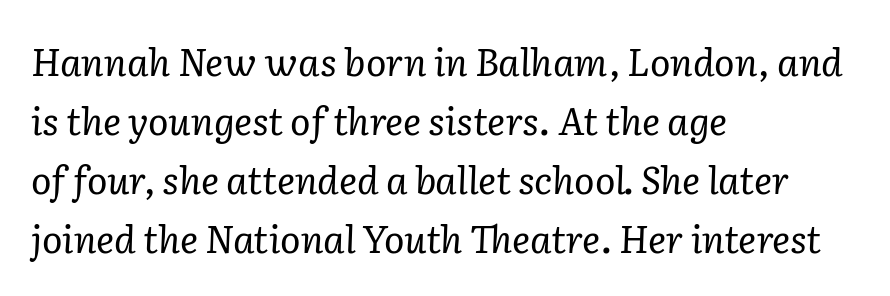
The characters display serif detailing at their extremities. These glyphs show unthickened strokes, regular width or finer. Visually the block forms a straight wall on the left and a jagged coastline on the right. The specimen omits any rule beneath the text block's lines. The letterforms sit shoulder to shoulder at normal distance. The vertical gap from one line to the next is medium.
